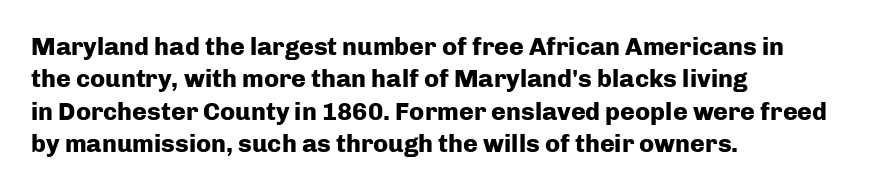
{"italic": "no", "bold": "yes", "underline": "no", "align": "left", "line_spacing": "normal", "line_spacing_ratio": 1.3, "letter_spacing": "normal", "letter_spacing_em": 0.0, "glyph_px": 25}
